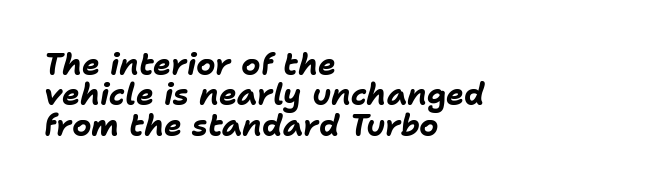
The image shows 30 px bold type, italic (leaning right); set left-aligned, tight line spacing (1.01x), normal letter spacing, not underlined; low stroke contrast and a medium x-height.
